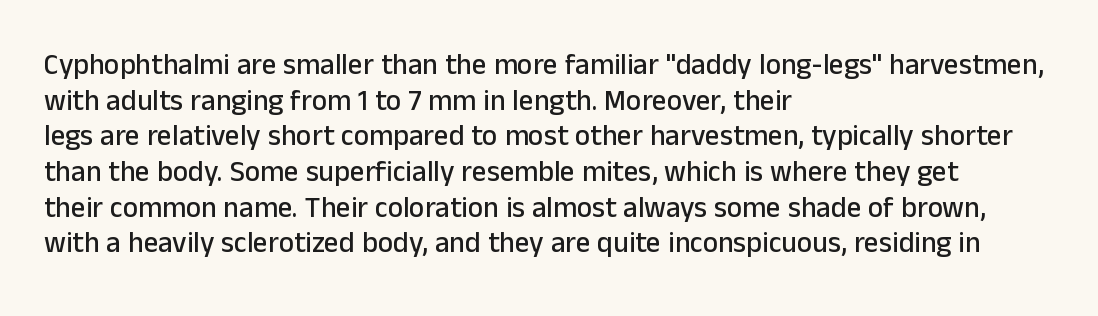
Leftover space on each line is placed entirely after the last word. A sans-serif font was chosen for this passage. Plain, unruled lines of type. The rendering uses natural spacing where letterforms have individual widths. This is the regular roman posture of the typeface.
